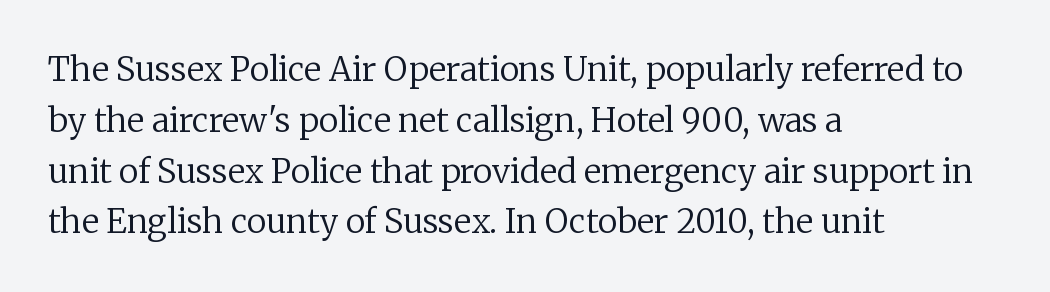
Q: Is the text bold? A: No.
Q: Is the text italic (slanted)? A: No, it is upright.
Q: Is the typeface a serif or a sans-serif typeface? A: Serif.
Q: Is the text underlined? A: No.
Q: How is the paragraph aligned? A: Left-aligned.
Q: Is the spacing between letters normal or unusually wide? A: Normal.
Q: Is the spacing between lines tight, normal or loose? A: Normal.
Q: Width (condensed, normal, or wide)? A: Normal.
Q: Stroke contrast? A: Low.
Q: x-height? A: Medium.
Q: Monospaced? A: No.
